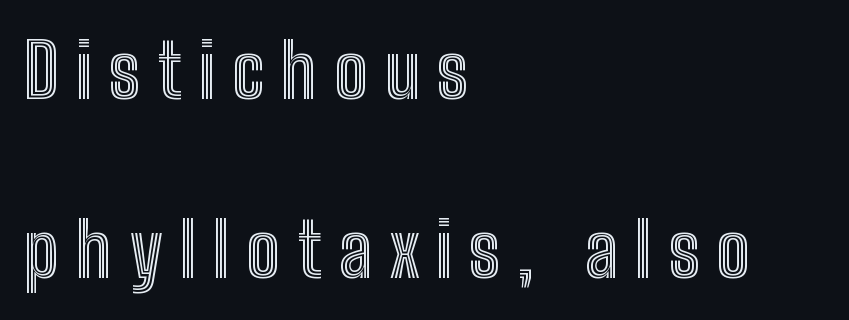
{"italic": "no", "width": "condensed", "x_height": "medium", "monospaced": "no", "underline": "no", "align": "left", "line_spacing": "loose", "line_spacing_ratio": 2.36, "letter_spacing": "wide", "letter_spacing_em": 0.22, "glyph_px": 76}
